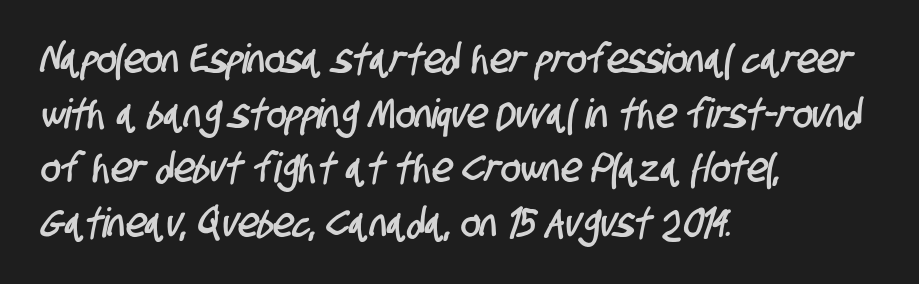
Q: Is the typeface a serif or a sans-serif typeface? A: Sans-serif.
Q: Is the text underlined? A: No.
Q: How is the paragraph aligned? A: Left-aligned.
Q: Is the spacing between letters normal or unusually wide? A: Normal.
Q: Is the spacing between lines tight, normal or loose? A: Normal.
Q: Width (condensed, normal, or wide)? A: Condensed.
Q: Stroke contrast? A: Low.
Q: x-height? A: Large.
Q: Monospaced? A: No.
